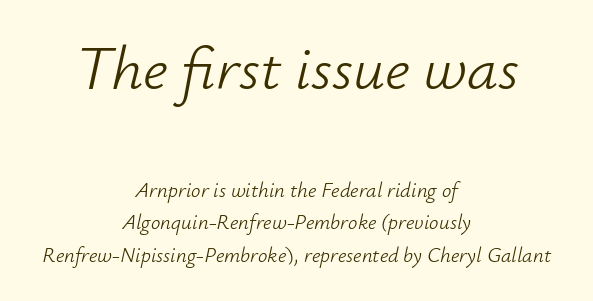
The image shows 62 px light type, italic (leaning right); set centered, normal line spacing (1.54x), normal letter spacing, not underlined; the first (top) block is 2.95x larger; low stroke contrast and a small x-height.
